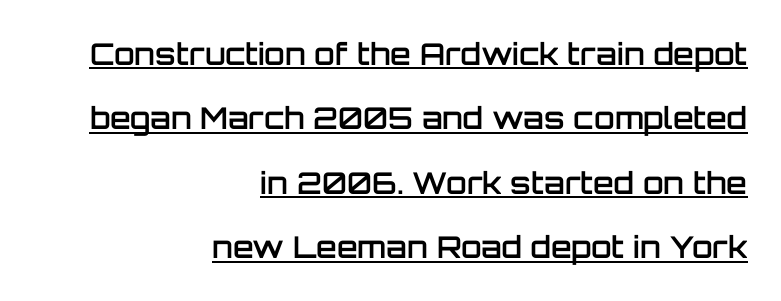
{"serif": "no", "italic": "no", "bold": "semi", "weight": "semibold", "width": "normal", "stroke_contrast": "low", "x_height": "large", "monospaced": "no", "underline": "yes", "align": "right", "line_spacing": "loose", "line_spacing_ratio": 2.15, "letter_spacing": "normal", "letter_spacing_em": 0.0, "glyph_px": 30}
